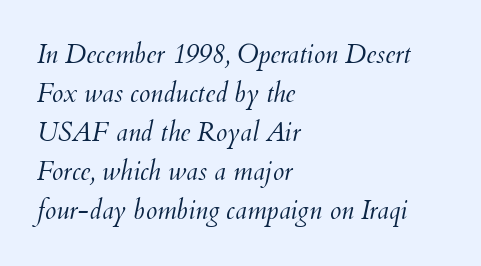
The image shows 26 px text type, italic (leaning right); set left-aligned, normal line spacing (1.5x), normal letter spacing, not underlined.
